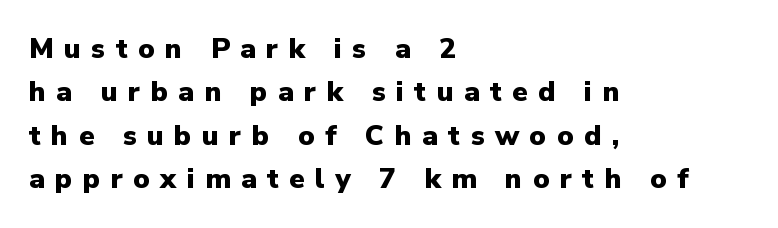
Horizontal alignment here is leftward, the default for most running prose. Is this a fixed-width face? No — the glyphs have proportional, varying widths. Weight check: bold — yes, fully. No italicization has been applied; the sample stays upright. Underline: absent.
